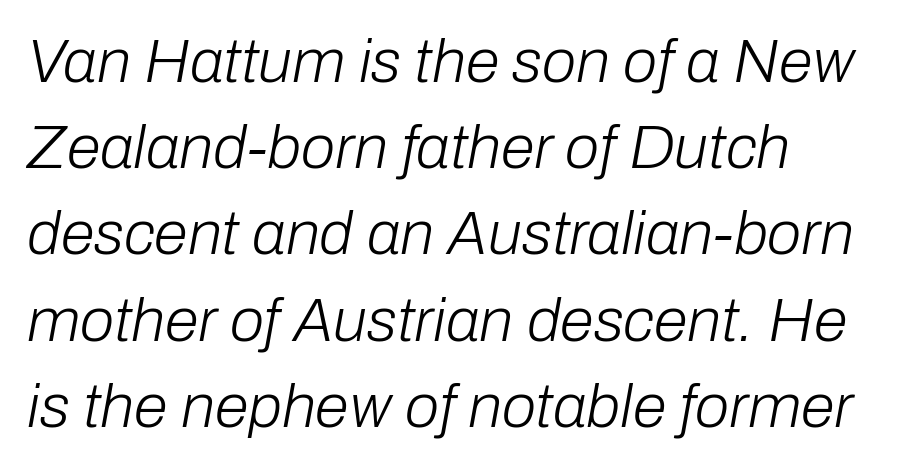
The letters look calm and open, with moderate or lighter stems. Regarding leading, the lines here are spaced in the standard way. Varying glyph widths throughout — classic text-font behaviour. Bare-footed words on every line. Every row of glyphs begins at an identical x-position on the left.
